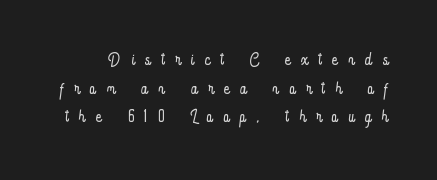
The image shows 23 px text type; set normal line spacing (1.25x), unusually wide letter spacing (+0.48 em), not underlined.
